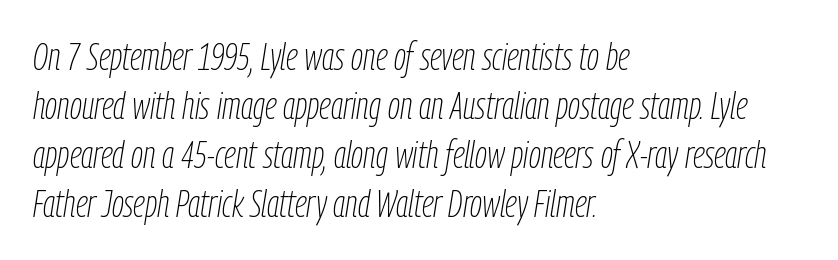
Q: Is the text bold? A: No.
Q: Is the text italic (slanted)? A: Yes, it leans right by about 9 degrees.
Q: Is the text underlined? A: No.
Q: How is the paragraph aligned? A: Left-aligned.
Q: Is the spacing between letters normal or unusually wide? A: Normal.
Q: Is the spacing between lines tight, normal or loose? A: Normal.
Q: Width (condensed, normal, or wide)? A: Condensed.
Q: Stroke contrast? A: Low.
Q: x-height? A: Medium.
Q: Monospaced? A: No.
